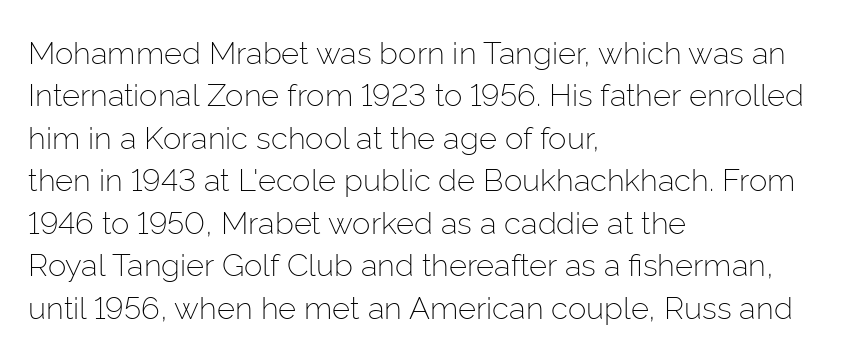
Q: Is the text bold? A: No.
Q: Is the text italic (slanted)? A: No, it is upright.
Q: Is the typeface a serif or a sans-serif typeface? A: Sans-serif.
Q: Is the text underlined? A: No.
Q: How is the paragraph aligned? A: Left-aligned.
Q: Is the spacing between letters normal or unusually wide? A: Normal.
Q: Is the spacing between lines tight, normal or loose? A: Normal.
Q: Width (condensed, normal, or wide)? A: Normal.
Q: Stroke contrast? A: Low.
Q: x-height? A: Medium.
Q: Monospaced? A: No.
